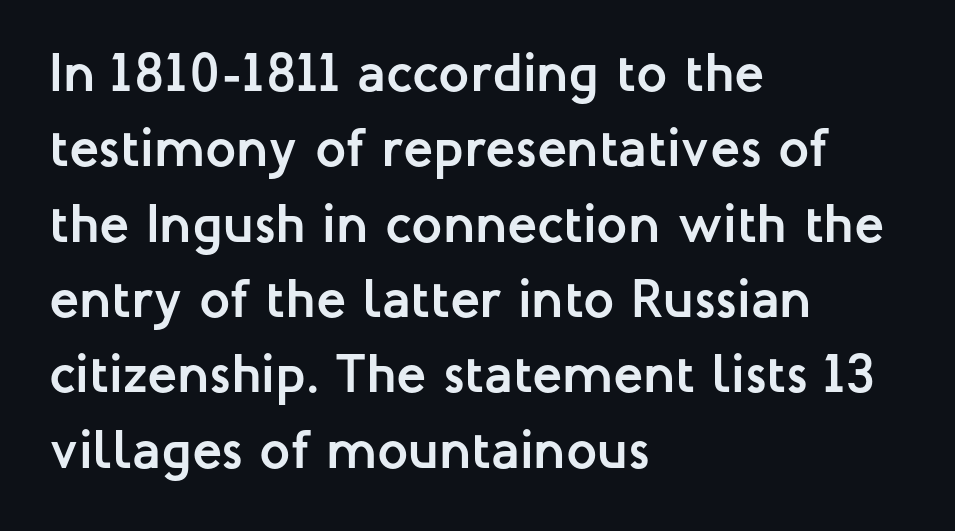
Every stem runs plumb, perpendicular to the baseline. The horizontal fit of the characters is conventional and even. The compositor pushed each line to the left boundary. Heavy, bold letterforms. Note: no serifs on the glyphs.
